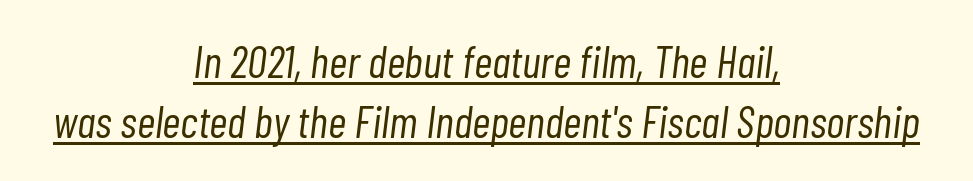
The image shows 45 px light, condensed type, italic (leaning right); set centered, normal line spacing (1.34x), normal letter spacing, underlined; low stroke contrast and a medium x-height.
